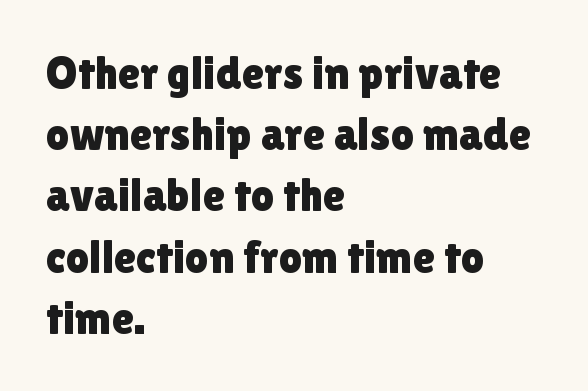
The image shows 46 px sans-serif type, upright; set left-aligned, normal line spacing (1.33x), normal letter spacing, not underlined; a medium x-height.
